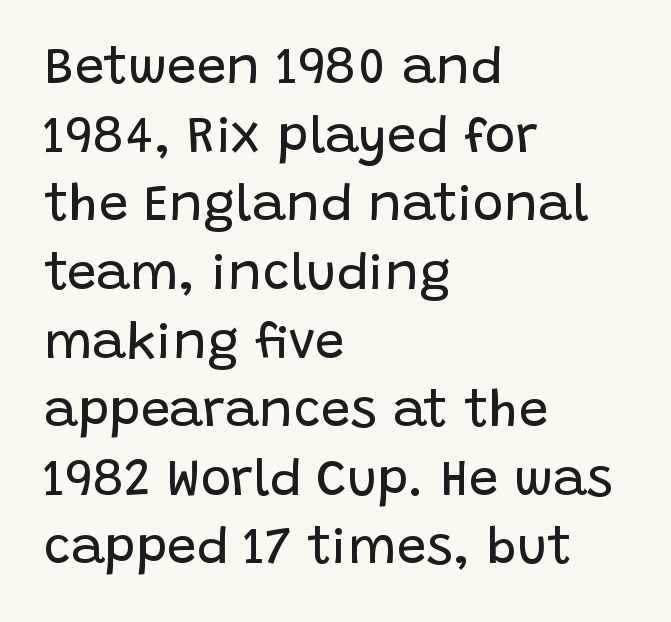
{"serif": "no", "italic": "no", "bold": "no", "weight": "regular", "width": "normal", "stroke_contrast": "low", "x_height": "large", "monospaced": "no", "underline": "no", "align": "left", "line_spacing": "normal", "line_spacing_ratio": 1.32, "letter_spacing": "normal", "letter_spacing_em": 0.0, "glyph_px": 52}
